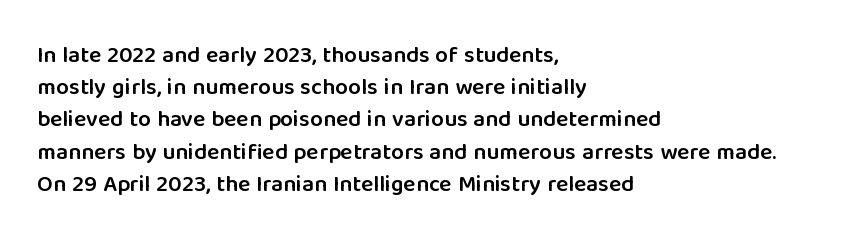
The foot of each line stays bare and open. Evenly set lines give the paragraph a standard silhouette. Left-aligned paragraph, ragged on the right. Does the lettering tilt? It doesn't — this is upright. The line texture is even and compact thanks to regular tracking.
